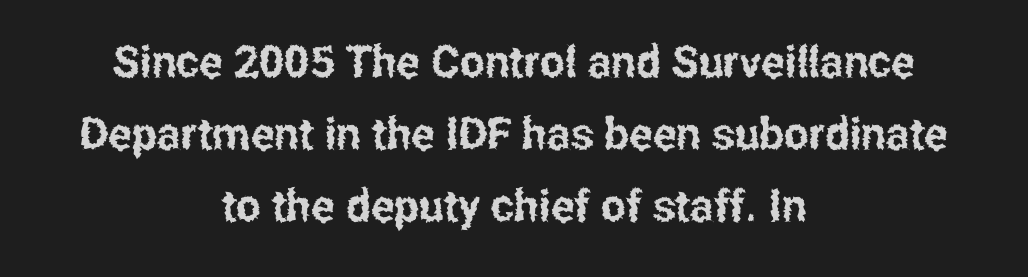
Casual observation: everything's sitting right in the middle. Ordinary non-slanted type is in use. The horizontal fit of the characters is conventional and even. The string is rendered with underlining switched off.
